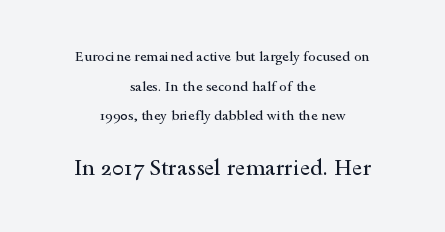
The image shows 22 px text type, upright; set centered, loose line spacing (2.11x), normal letter spacing, not underlined; the second (bottom) block is 1.57x larger.
